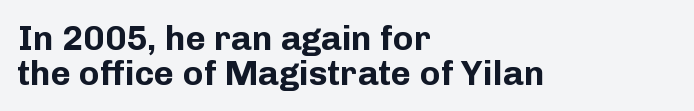
Q: Is the text bold? A: Yes.
Q: Is the text italic (slanted)? A: No, it is upright.
Q: Is the typeface a serif or a sans-serif typeface? A: Sans-serif.
Q: Is the text underlined? A: No.
Q: How is the paragraph aligned? A: Left-aligned.
Q: Is the spacing between letters normal or unusually wide? A: Normal.
Q: Is the spacing between lines tight, normal or loose? A: Tight.
Q: Width (condensed, normal, or wide)? A: Normal.
Q: Stroke contrast? A: Low.
Q: x-height? A: Medium.
Q: Monospaced? A: No.
